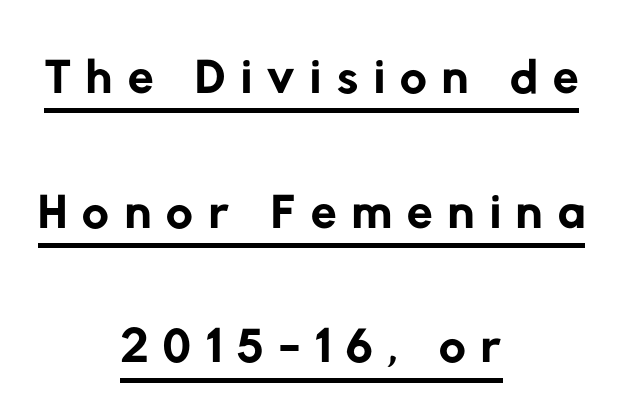
Q: Is the text bold? A: No.
Q: Is the typeface a serif or a sans-serif typeface? A: Sans-serif.
Q: Is the text underlined? A: Yes.
Q: How is the paragraph aligned? A: Centered.
Q: Is the spacing between letters normal or unusually wide? A: Unusually wide.
Q: Width (condensed, normal, or wide)? A: Normal.
Q: Stroke contrast? A: Low.
Q: x-height? A: Medium.
Q: Monospaced? A: No.
